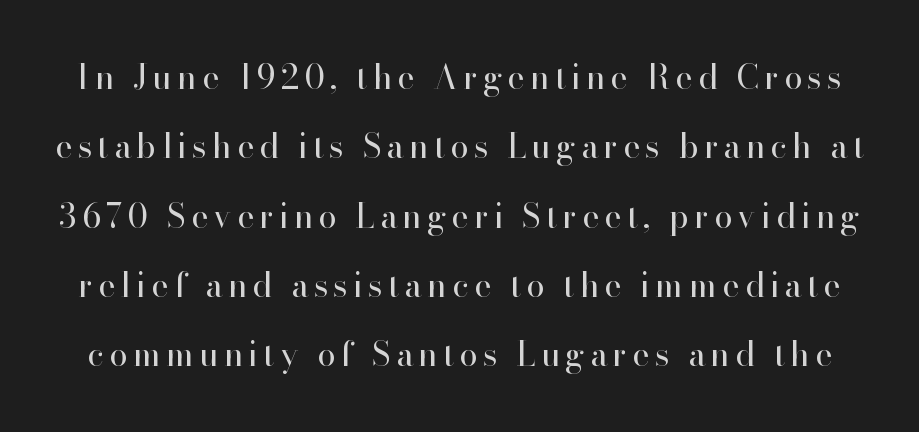
{"serif": "yes", "italic": "no", "bold": "no", "weight": "regular", "width": "normal", "stroke_contrast": "high", "x_height": "small", "monospaced": "no", "underline": "no", "line_spacing": "loose", "line_spacing_ratio": 2.1, "glyph_px": 33}
